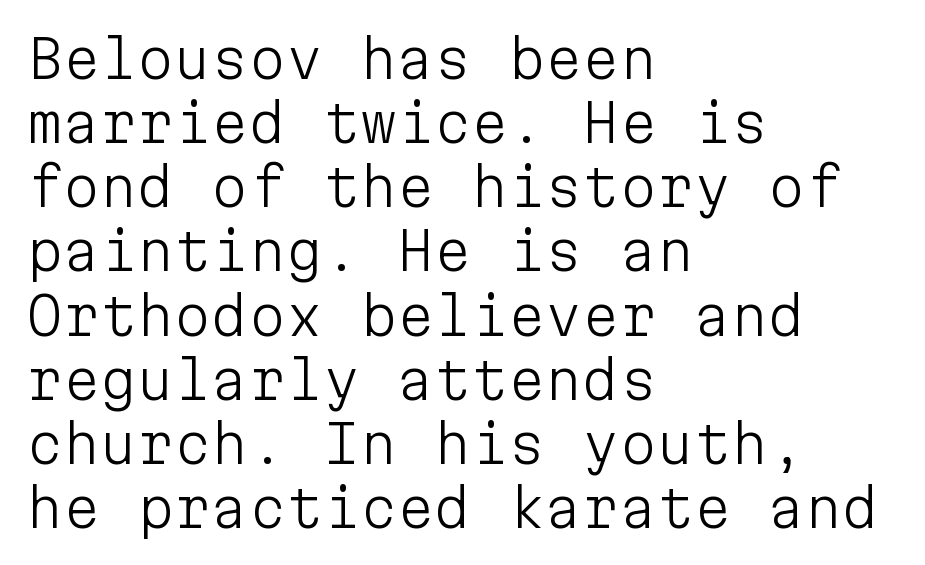
Q: Is the text bold? A: No.
Q: Is the text italic (slanted)? A: No, it is upright.
Q: Is the typeface a serif or a sans-serif typeface? A: Sans-serif.
Q: Is the text underlined? A: No.
Q: How is the paragraph aligned? A: Left-aligned.
Q: Is the spacing between letters normal or unusually wide? A: Normal.
Q: Width (condensed, normal, or wide)? A: Normal.
Q: Stroke contrast? A: Low.
Q: x-height? A: Medium.
Q: Monospaced? A: Yes.
